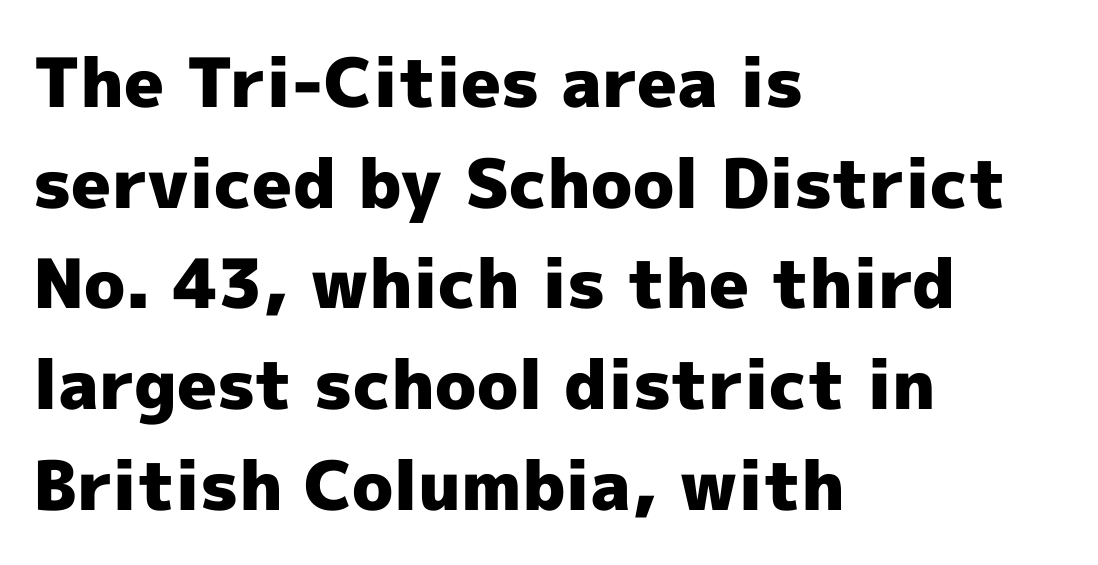
In terms of letterspacing, this is plain default setting. Does the weight exceed regular? Yes, all the way to bold. A roman cut, with each character standing at attention. Evenly set lines give the paragraph a standard silhouette. The setting favours the left margin, as ordinary paragraphs usually do.
